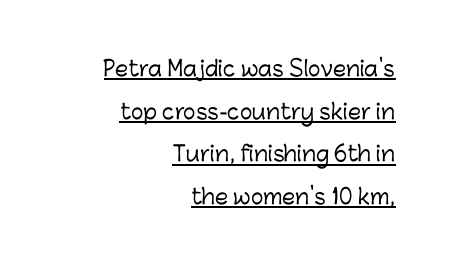
{"italic": "no", "underline": "yes", "align": "right", "line_spacing": "loose", "line_spacing_ratio": 2.03, "letter_spacing": "normal", "letter_spacing_em": 0.0, "glyph_px": 21}
